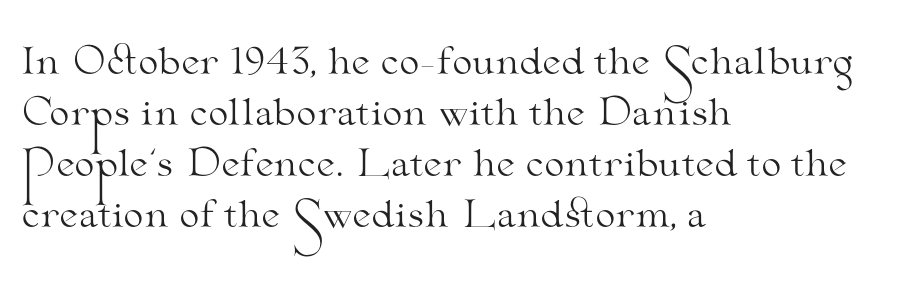
No heavy texture on the line: the type isn't bold. Vertical strokes here are truly vertical. The letters sit at their default tracking, neither squeezed nor spread. Regarding serifs, this sample has them. The rows are spaced the way most documents space them. These lines are rendered in a variable-pitch font.
